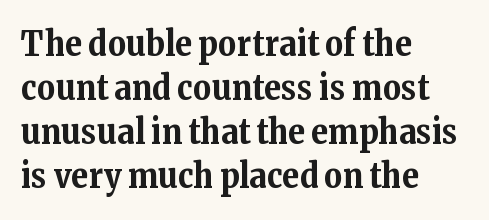
The image shows 35 px bold serif type, upright; set left-aligned, normal line spacing (1.26x), normal letter spacing, not underlined; medium stroke contrast and a medium x-height.
